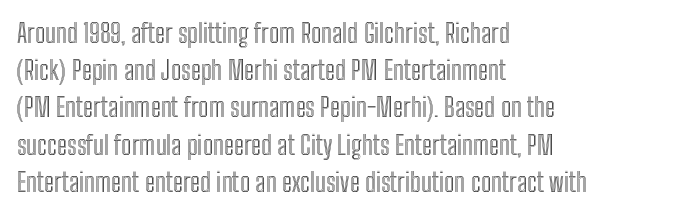
The passage is arranged the way most books set body copy — flush left. No extra tracking has been applied to these lines. You can tell it's not italic because the verticals are truly vertical. The leading is moderate, giving the passage an even texture. The specimen omits any rule beneath the text block's lines.
